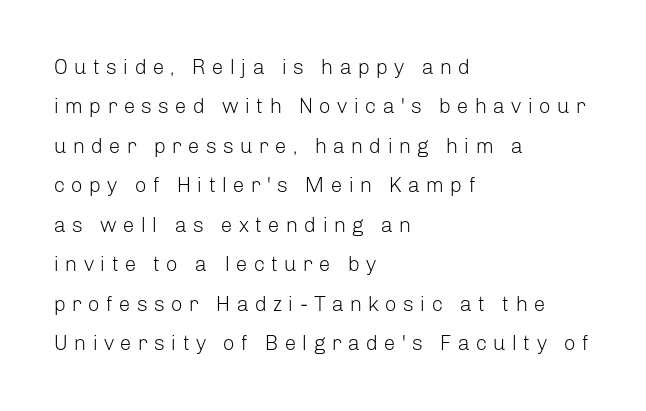
The passage shown has open, widely tracked lettering throughout. Tall strokes in this sample are plumb rather than angled. This rendering uses left alignment, leaving the right contour irregular. Stroke mass is kept to a normal reading level or below. Unmarked baselines from the first word to the last.
